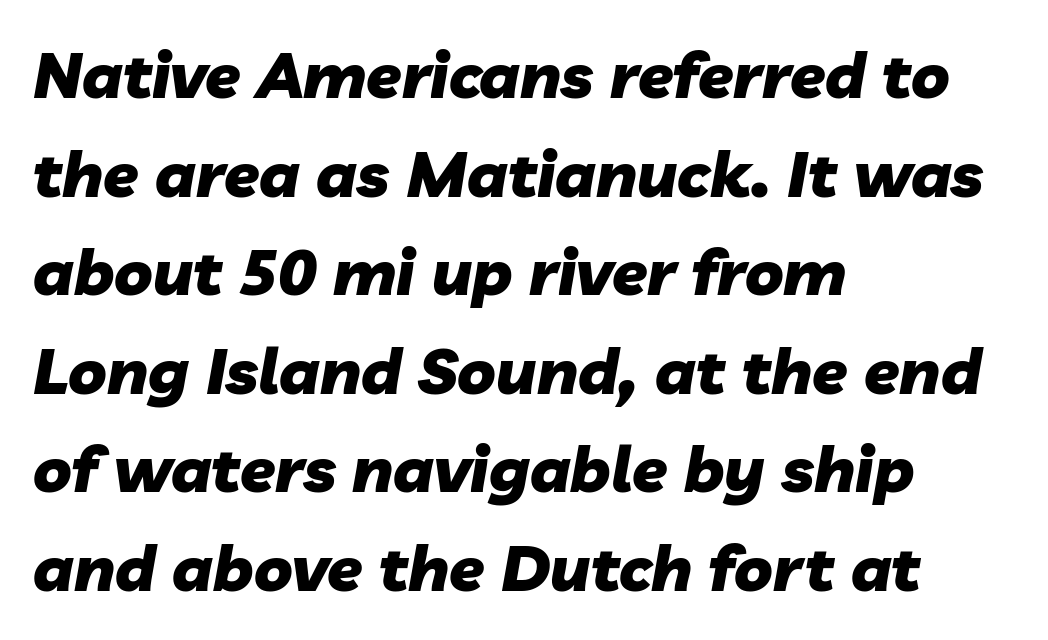
Notice how thick the strokes are: this is what a full bold looks like. The passage is arranged the way most books set body copy — flush left. Quick note: interline space is typical. The face used here is proportionally spaced, like ordinary book or web type. You could call the tracking neutral — neither tight nor loose. Italic: yes, the glyphs are oblique.
